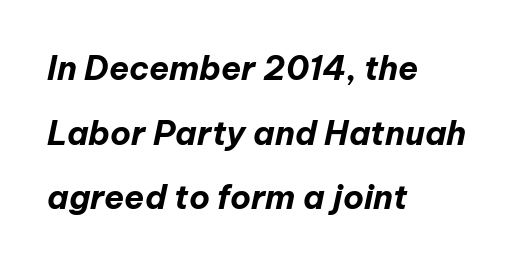
The image shows 33 px bold type, italic (leaning right); set left-aligned, loose line spacing (1.96x), normal letter spacing, not underlined; low stroke contrast and a medium x-height.
